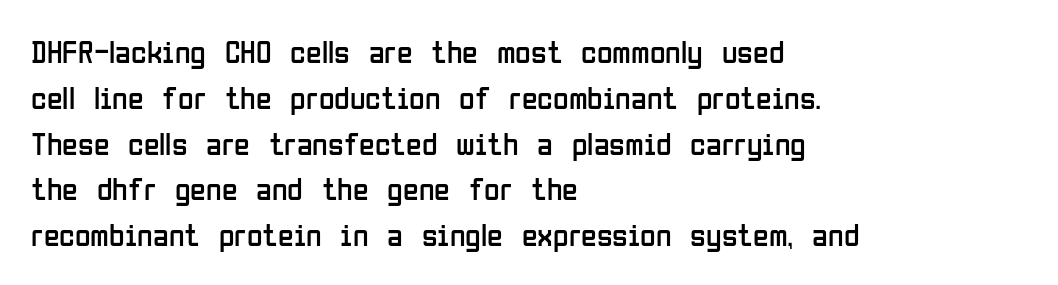
{"serif": "no", "italic": "no", "bold": "no", "weight": "regular", "width": "condensed", "stroke_contrast": "low", "x_height": "medium", "monospaced": "no", "underline": "no", "align": "left", "line_spacing": "normal", "line_spacing_ratio": 1.43, "letter_spacing": "normal", "letter_spacing_em": 0.0, "glyph_px": 32}
